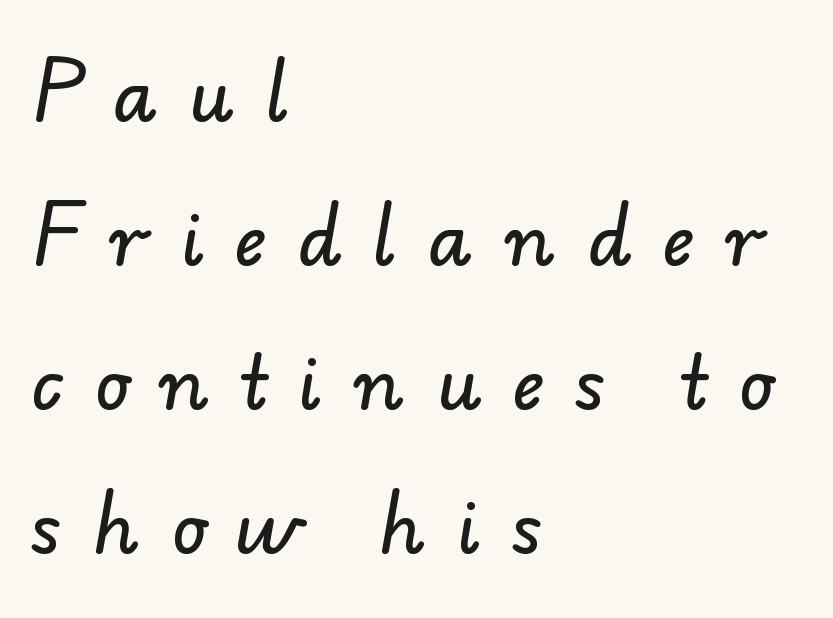
The image shows 71 px sans-serif type; set left-aligned, loose line spacing (2.03x), unusually wide letter spacing (+0.44 em), not underlined; low stroke contrast and a small x-height.
